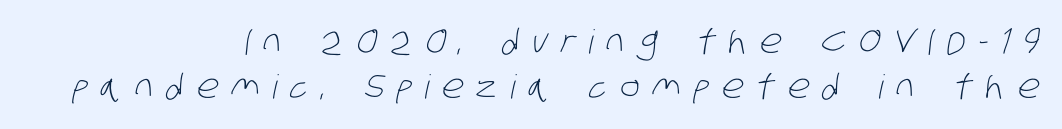
Q: Is the text bold? A: No.
Q: Is the typeface a serif or a sans-serif typeface? A: Sans-serif.
Q: Is the text underlined? A: No.
Q: How is the paragraph aligned? A: Right-aligned.
Q: Is the spacing between letters normal or unusually wide? A: Unusually wide.
Q: Is the spacing between lines tight, normal or loose? A: Normal.
Q: Width (condensed, normal, or wide)? A: Condensed.
Q: Stroke contrast? A: Low.
Q: x-height? A: Large.
Q: Monospaced? A: No.
